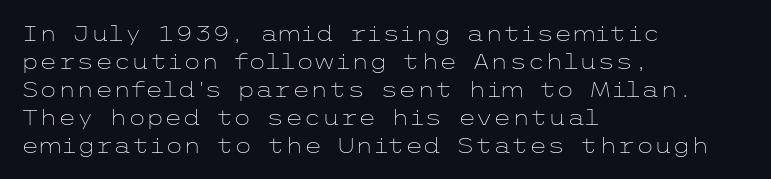
{"italic": "no", "bold": "no", "underline": "no", "align": "left", "line_spacing": "normal", "line_spacing_ratio": 1.33, "letter_spacing": "normal", "letter_spacing_em": 0.0, "glyph_px": 21}
